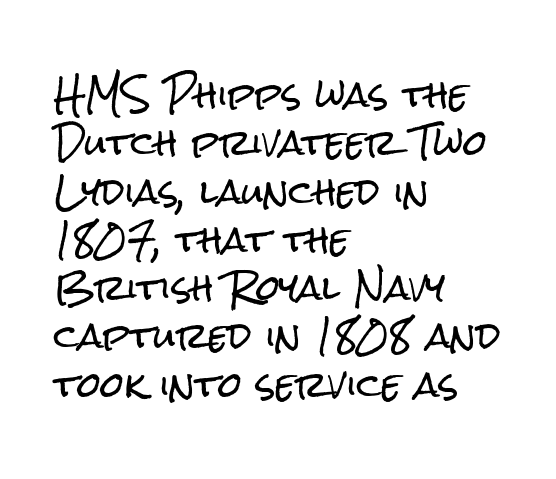
Q: Is the text italic (slanted)? A: No, it is upright.
Q: Is the typeface a serif or a sans-serif typeface? A: Sans-serif.
Q: Is the text underlined? A: No.
Q: How is the paragraph aligned? A: Left-aligned.
Q: Is the spacing between letters normal or unusually wide? A: Normal.
Q: Is the spacing between lines tight, normal or loose? A: Normal.
Q: Width (condensed, normal, or wide)? A: Condensed.
Q: Stroke contrast? A: Low.
Q: x-height? A: Medium.
Q: Monospaced? A: No.
